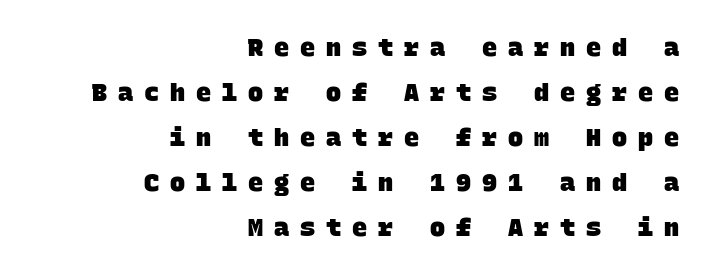
{"bold": "yes", "underline": "no", "align": "right", "line_spacing_ratio": 1.8, "letter_spacing": "wide", "letter_spacing_em": 0.44, "glyph_px": 25}
